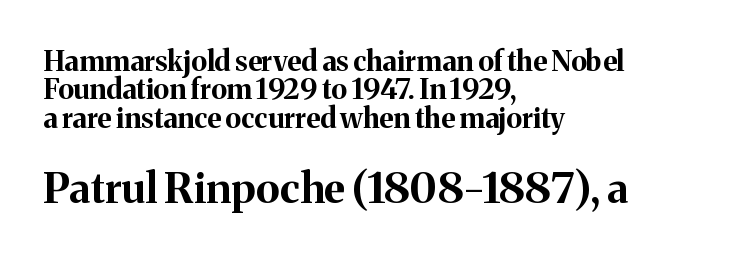
{"serif": "yes", "italic": "no", "bold": "yes", "weight": "bold", "width": "normal", "stroke_contrast": "medium", "x_height": "medium", "monospaced": "no", "underline": "no", "align": "left", "line_spacing": "tight", "line_spacing_ratio": 1.01, "letter_spacing": "normal", "letter_spacing_em": 0.0, "larger_block": "second", "size_ratio": 1.5, "glyph_px": 42}
